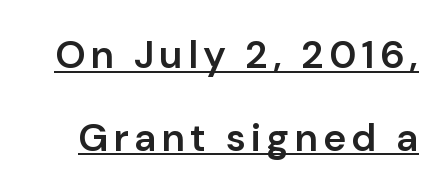
The image shows 39 px semibold sans-serif type, upright; set loose line spacing (2.12x), underlined; low stroke contrast and a medium x-height.
